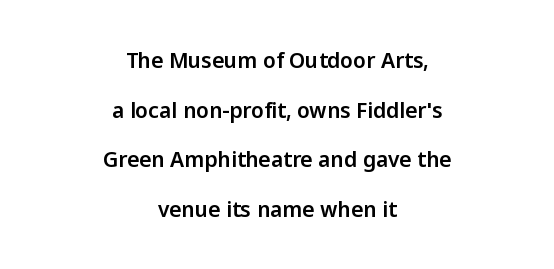
The image shows 21 px text type, upright; set centered, loose line spacing (2.36x), normal letter spacing, not underlined.
